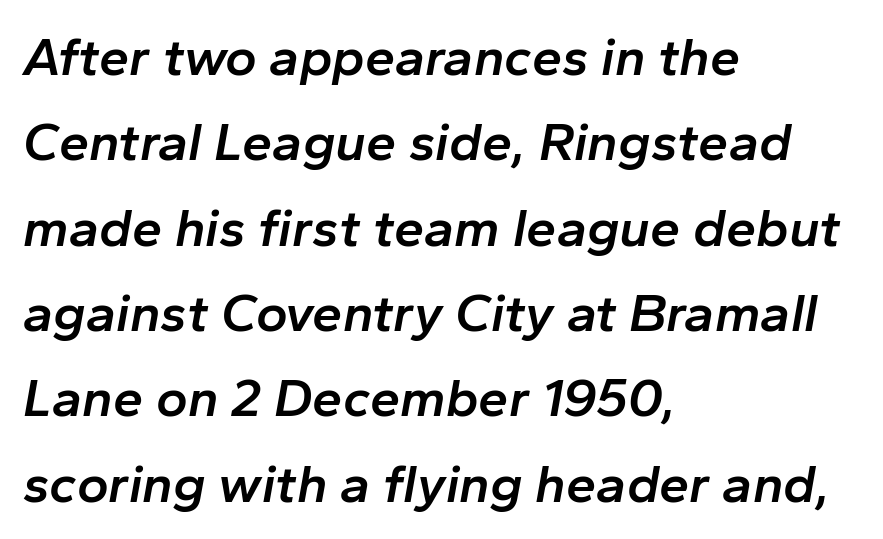
Q: Is the text bold? A: Semi-bold.
Q: Is the text italic (slanted)? A: Yes, it leans right by about 10 degrees.
Q: Is the text underlined? A: No.
Q: How is the paragraph aligned? A: Left-aligned.
Q: Is the spacing between letters normal or unusually wide? A: Normal.
Q: Is the spacing between lines tight, normal or loose? A: Normal.
Q: Width (condensed, normal, or wide)? A: Normal.
Q: Stroke contrast? A: Low.
Q: x-height? A: Medium.
Q: Monospaced? A: No.
